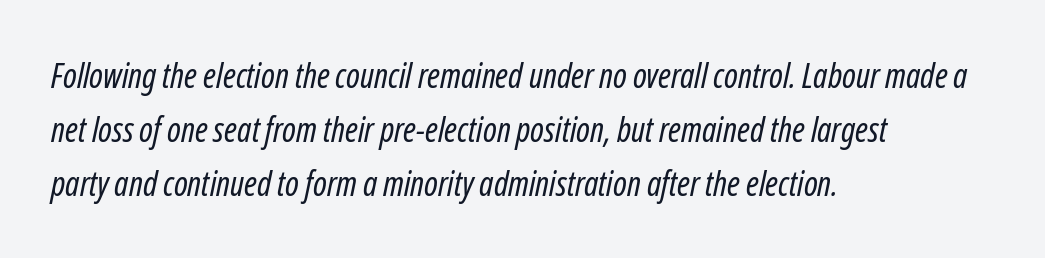
Compared with typical body copy, the letter spacing here is the same. In terms of posture, this sample is oblique. Stroke mass is kept to a normal reading level or below. This sample has the flowing, uneven cadence of proportional lettering. The paragraph shown leans on its left margin.
